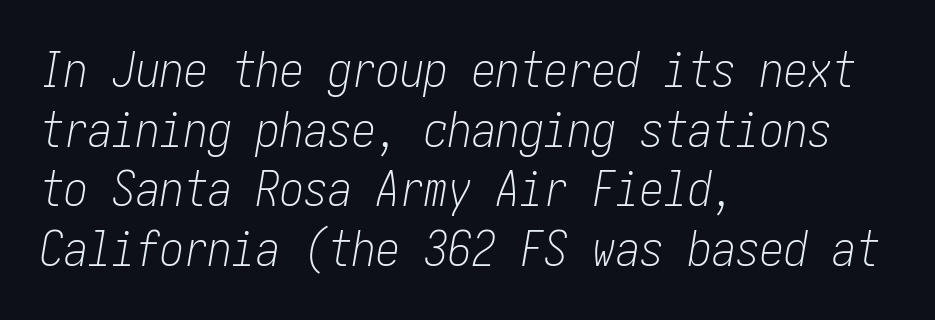
Inter-character spacing is left at the font's built-in metrics. This rendering features lettering with no underline. All the whitespace from short lines collects on the right. The rendering applies a slant to the glyphs. No chunkiness to these letters — they're not bold.
